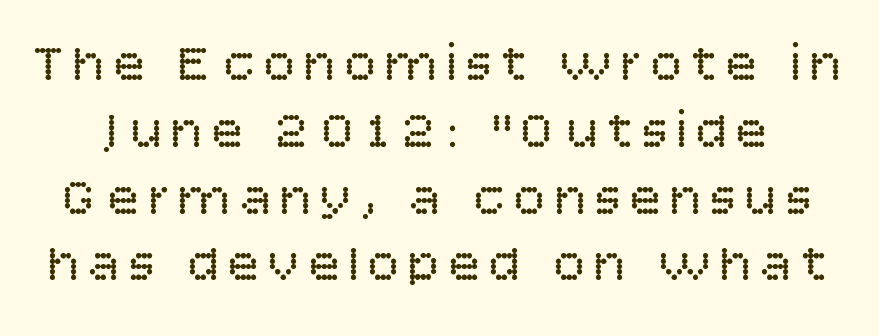
Proportional: the letters do not fall into vertical columns. Only glyphs here, with clear space below each row. The lines sit at an ordinary, default distance from one another. Stroke thickness stays within the range of a standard reading face or lighter. Stroke terminals: plain, sans-serif. Every character sits straight up, as roman type does.
